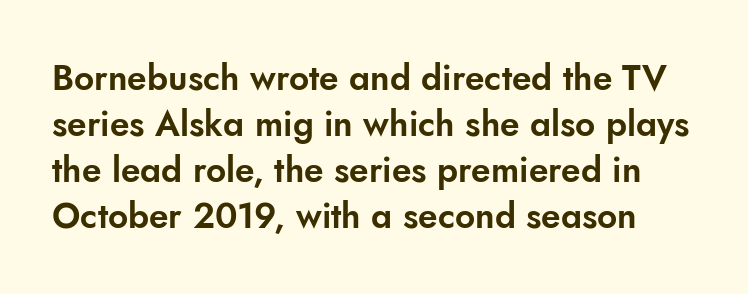
Q: Is the text italic (slanted)? A: No, it is upright.
Q: Is the typeface a serif or a sans-serif typeface? A: Sans-serif.
Q: Is the text underlined? A: No.
Q: Is the spacing between letters normal or unusually wide? A: Normal.
Q: Is the spacing between lines tight, normal or loose? A: Normal.
Q: Width (condensed, normal, or wide)? A: Normal.
Q: Stroke contrast? A: Low.
Q: x-height? A: Small.
Q: Monospaced? A: No.
